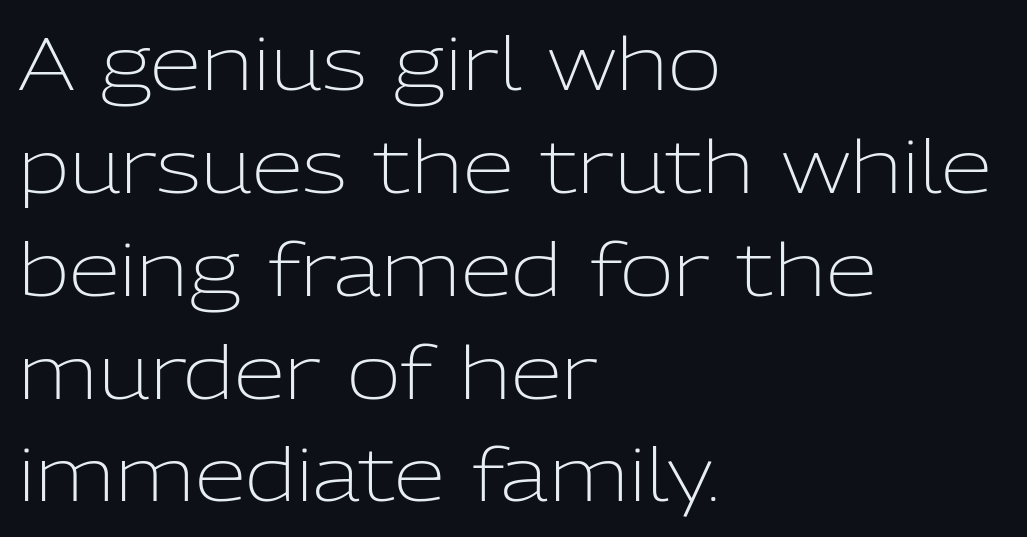
The image shows 74 px light sans-serif type, upright; set left-aligned, normal line spacing (1.39x), normal letter spacing, not underlined; low stroke contrast and a medium x-height.
